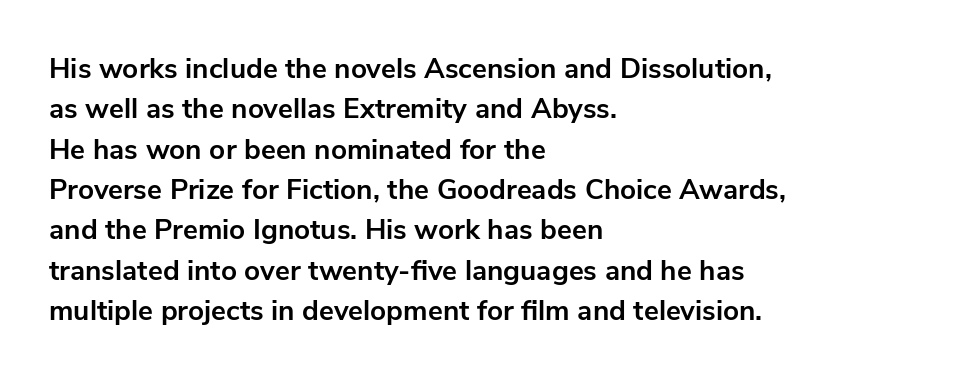
{"serif": "no", "italic": "no", "bold": "yes", "weight": "bold", "width": "normal", "stroke_contrast": "low", "x_height": "medium", "monospaced": "no", "underline": "no", "align": "left", "line_spacing": "normal", "line_spacing_ratio": 1.44, "letter_spacing": "normal", "letter_spacing_em": 0.0, "glyph_px": 28}
